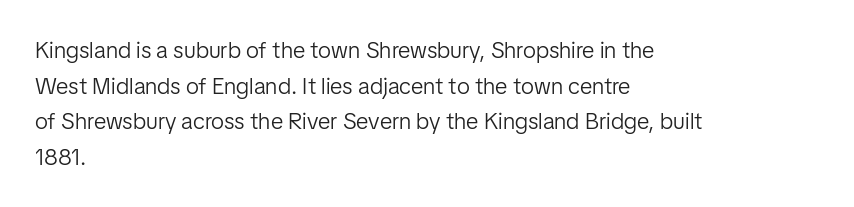
{"italic": "no", "bold": "no", "underline": "no", "align": "left", "line_spacing": "normal", "line_spacing_ratio": 1.55, "letter_spacing": "normal", "letter_spacing_em": 0.0, "glyph_px": 23}
